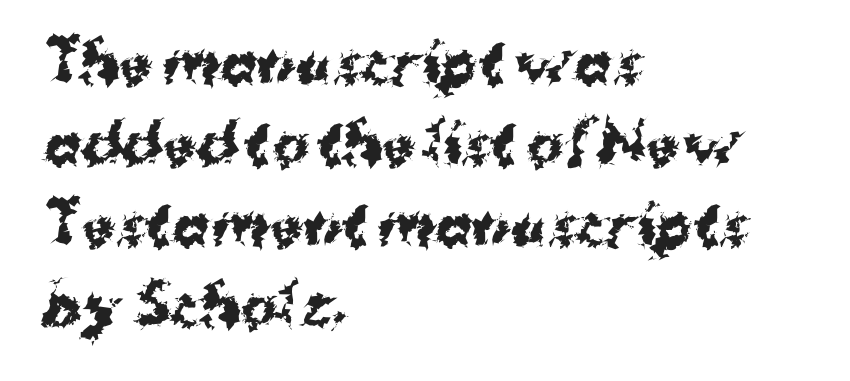
{"serif": "no", "bold": "yes", "weight": "bold", "width": "normal", "stroke_contrast": "medium", "x_height": "medium", "monospaced": "no", "underline": "no", "align": "left", "line_spacing": "normal", "line_spacing_ratio": 1.47, "letter_spacing": "normal", "letter_spacing_em": 0.0, "glyph_px": 55}
